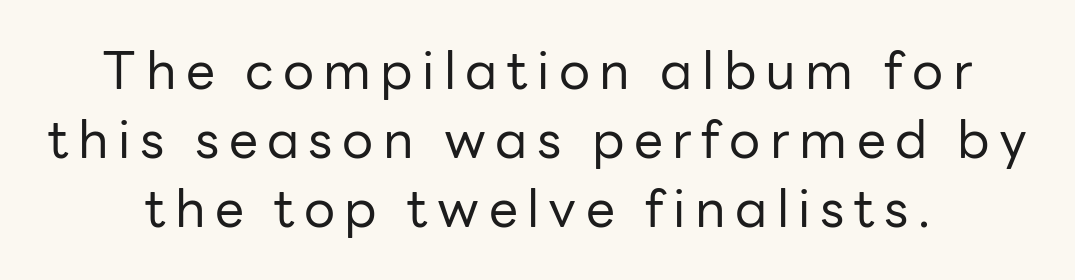
{"serif": "no", "italic": "no", "bold": "no", "weight": "regular", "width": "normal", "stroke_contrast": "low", "x_height": "medium", "monospaced": "no", "underline": "no", "line_spacing": "normal", "line_spacing_ratio": 1.33, "glyph_px": 52}
